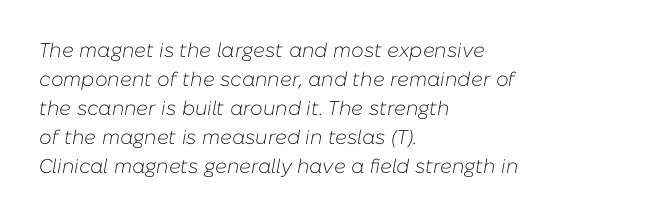
Q: Is the text bold? A: No.
Q: Is the text italic (slanted)? A: Yes, it leans right by about 10 degrees.
Q: Is the text underlined? A: No.
Q: How is the paragraph aligned? A: Left-aligned.
Q: Is the spacing between letters normal or unusually wide? A: Normal.
Q: Is the spacing between lines tight, normal or loose? A: Normal.
